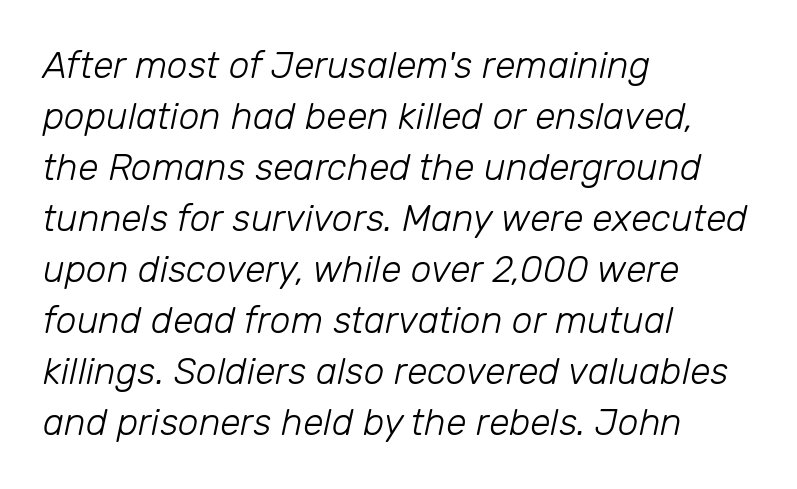
{"italic": "yes", "lean": "right", "slant_degrees": 12, "bold": "no", "weight": "light", "width": "normal", "stroke_contrast": "low", "x_height": "medium", "monospaced": "no", "underline": "no", "align": "left", "line_spacing": "normal", "line_spacing_ratio": 1.38, "letter_spacing": "normal", "letter_spacing_em": 0.0, "glyph_px": 37}
